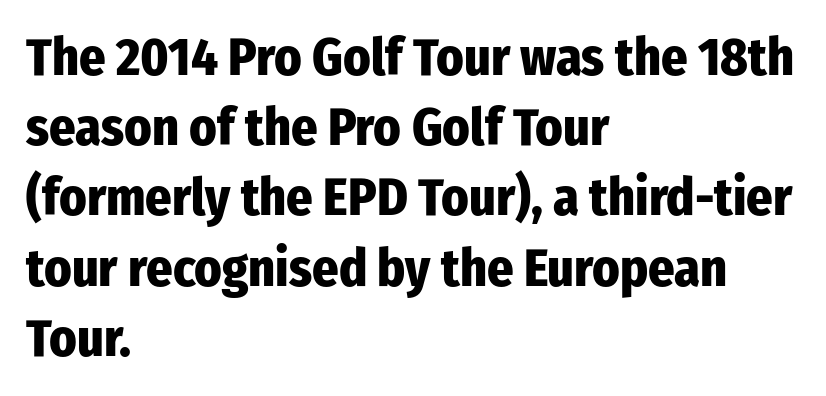
The foot of each line stays bare and open. Regular leading. Honestly, the letter spacing is just normal — you wouldn't notice it. This sample uses an upright cut, with every glyph sitting square on the baseline.
